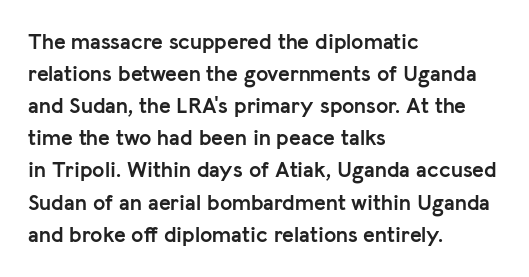
The image shows 22 px bold type, upright; set left-aligned, normal line spacing (1.46x), normal letter spacing, not underlined.
